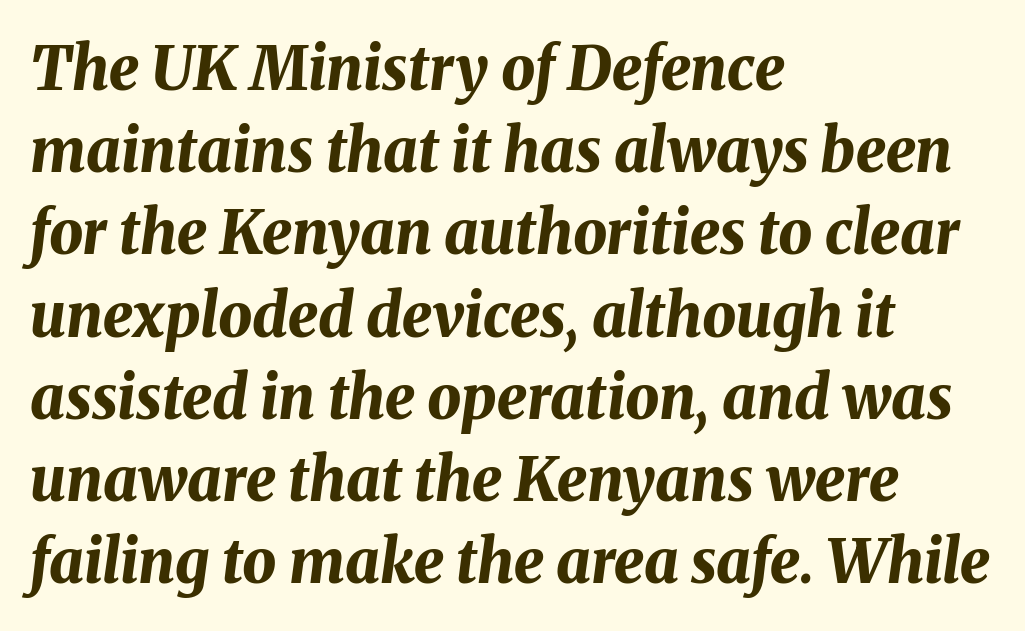
Q: Is the text bold? A: Yes.
Q: Is the text italic (slanted)? A: Yes, it leans right by about 8 degrees.
Q: Is the text underlined? A: No.
Q: How is the paragraph aligned? A: Left-aligned.
Q: Is the spacing between letters normal or unusually wide? A: Normal.
Q: Is the spacing between lines tight, normal or loose? A: Normal.
Q: Width (condensed, normal, or wide)? A: Normal.
Q: Stroke contrast? A: Medium.
Q: x-height? A: Medium.
Q: Monospaced? A: No.
